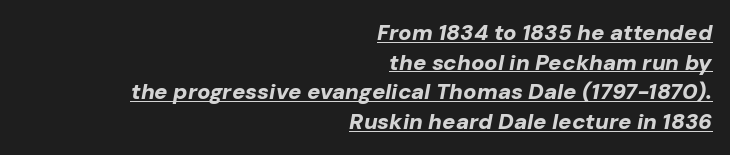
The image shows 22 px bold type, italic (leaning right); set right-aligned, normal line spacing (1.35x), normal letter spacing, underlined.
